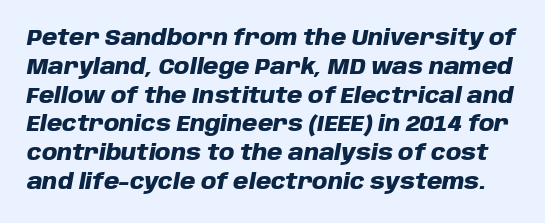
{"italic": "yes", "lean": "right", "slant_degrees": 10, "bold": "yes", "underline": "no", "line_spacing": "normal", "line_spacing_ratio": 1.31, "letter_spacing": "normal", "letter_spacing_em": 0.0, "glyph_px": 22}
